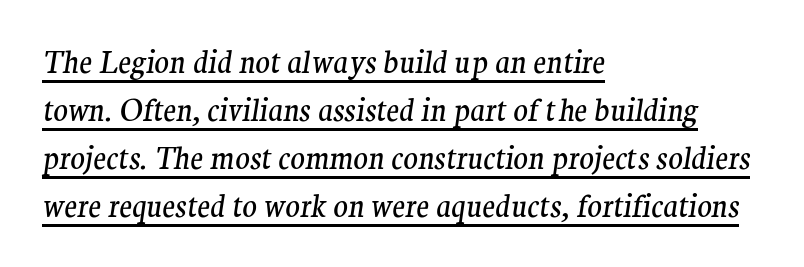
{"serif": "yes", "italic": "yes", "lean": "right", "slant_degrees": 9, "bold": "no", "weight": "regular", "width": "normal", "stroke_contrast": "medium", "x_height": "medium", "monospaced": "no", "underline": "yes", "align": "left", "line_spacing": "normal", "line_spacing_ratio": 1.6, "letter_spacing": "normal", "letter_spacing_em": 0.0, "glyph_px": 30}
